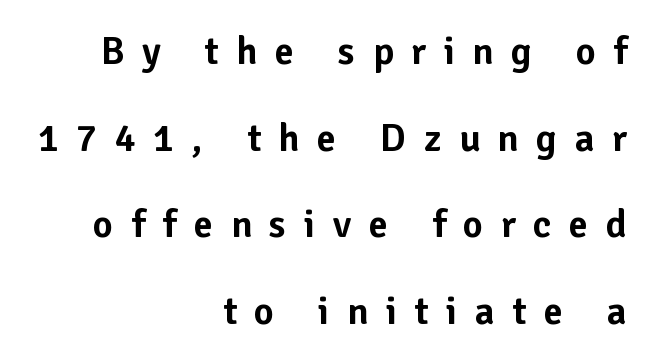
Q: Is the text italic (slanted)? A: No, it is upright.
Q: Is the typeface a serif or a sans-serif typeface? A: Sans-serif.
Q: Is the text underlined? A: No.
Q: How is the paragraph aligned? A: Right-aligned.
Q: Is the spacing between letters normal or unusually wide? A: Unusually wide.
Q: Is the spacing between lines tight, normal or loose? A: Loose.
Q: Width (condensed, normal, or wide)? A: Normal.
Q: Stroke contrast? A: Low.
Q: x-height? A: Medium.
Q: Monospaced? A: No.
